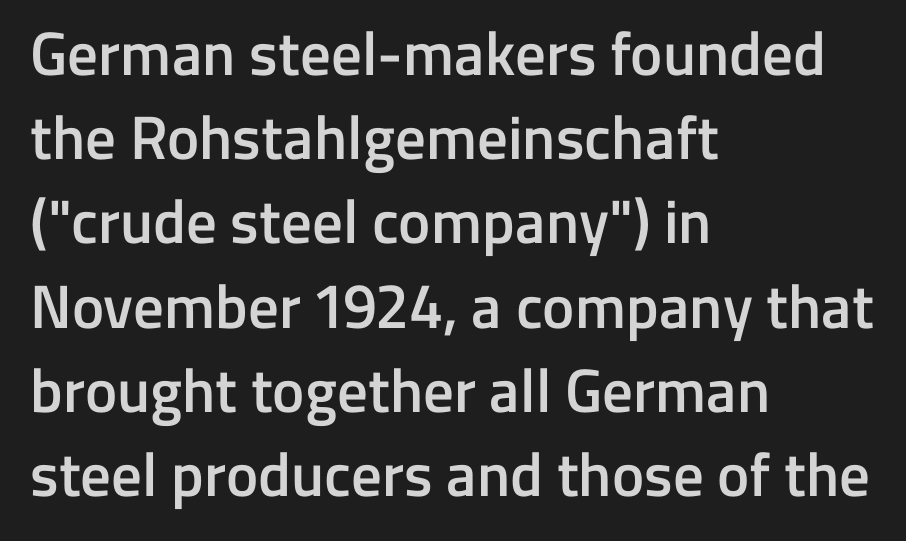
{"serif": "no", "italic": "no", "bold": "semi", "weight": "semibold", "width": "normal", "stroke_contrast": "low", "x_height": "medium", "monospaced": "no", "underline": "no", "align": "left", "line_spacing": "normal", "line_spacing_ratio": 1.38, "letter_spacing": "normal", "letter_spacing_em": 0.0, "glyph_px": 61}
